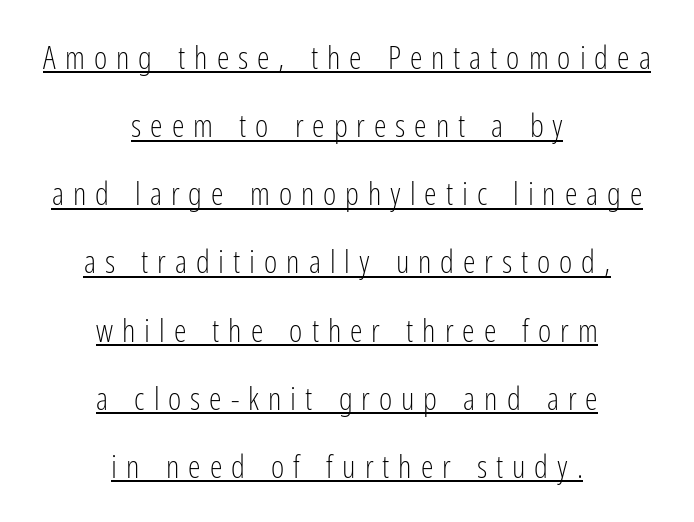
Does extra space separate the letters? Yes, quite a lot of it. Teacher's note: observe the equal gaps on both sides — that is centered alignment. Do the characters align in a grid? No, the font is proportional. Letterform terminals end flat and unadorned throughout the passage. The strokes carry an ordinary text weight at most. The lines are spread far apart with generous leading.
